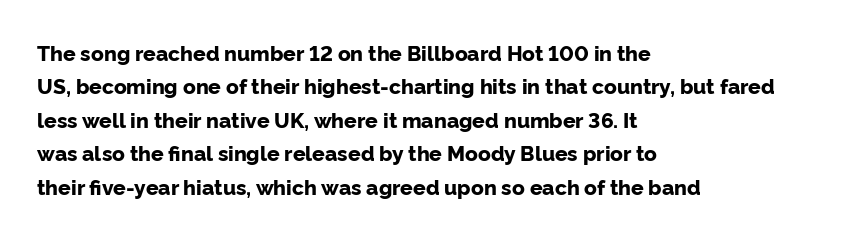
The lines sit at an ordinary, default distance from one another. Bare-footed words on every line. The rendering uses a bold face; every stroke is thick and dark. Posture: upright roman.
